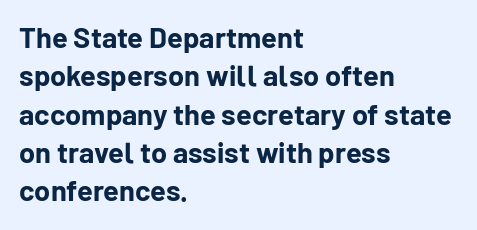
{"serif": "no", "italic": "no", "bold": "yes", "weight": "bold", "width": "normal", "stroke_contrast": "low", "x_height": "medium", "monospaced": "no", "underline": "no", "align": "left", "line_spacing": "normal", "line_spacing_ratio": 1.32, "letter_spacing": "normal", "letter_spacing_em": 0.0, "glyph_px": 29}
